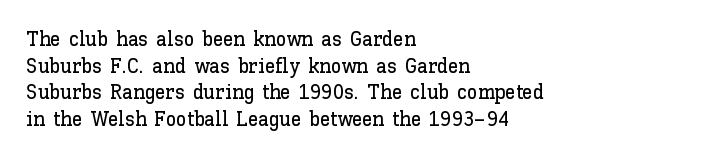
The image shows 21 px text type, upright; set left-aligned, normal line spacing (1.27x), normal letter spacing, not underlined.
